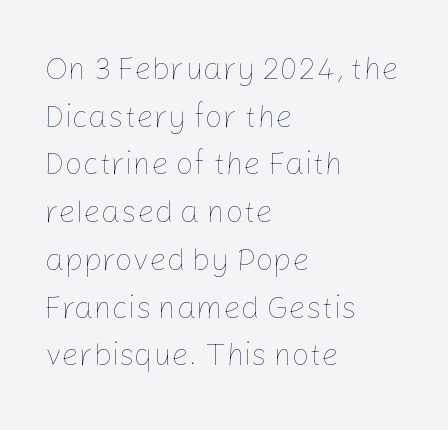
{"italic": "no", "bold": "no", "weight": "thin", "width": "normal", "stroke_contrast": "low", "x_height": "medium", "monospaced": "no", "underline": "no", "align": "left", "line_spacing": "normal", "line_spacing_ratio": 1.54, "letter_spacing": "normal", "letter_spacing_em": 0.0, "glyph_px": 31}
